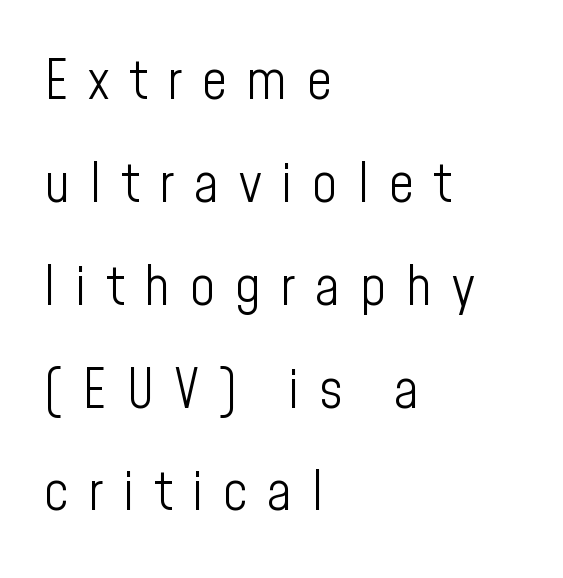
The text was rendered using a sans face with plain stroke endings. Honestly, the letter spacing is so wide it's the main thing you notice. These lines are set flush left with a ragged right edge. Is this a heavy cut? Hardly; it is regular or lighter. The passage shown is typed in a proportional face where columns would drift.
